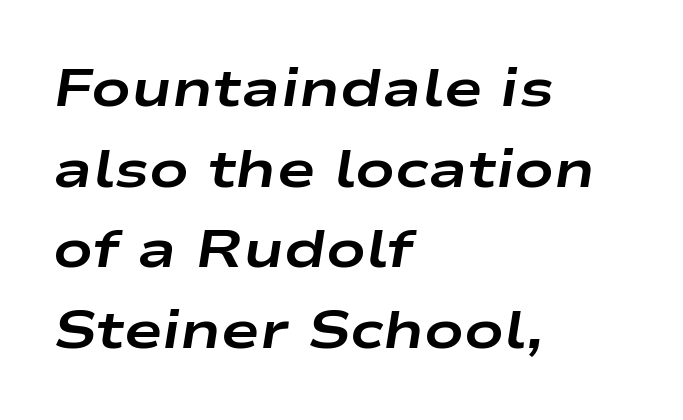
{"italic": "yes", "lean": "right", "slant_degrees": 9, "bold": "yes", "weight": "bold", "width": "wide", "stroke_contrast": "low", "x_height": "medium", "monospaced": "no", "underline": "no", "align": "left", "line_spacing": "normal", "line_spacing_ratio": 1.55, "letter_spacing": "normal", "letter_spacing_em": 0.0, "glyph_px": 52}
